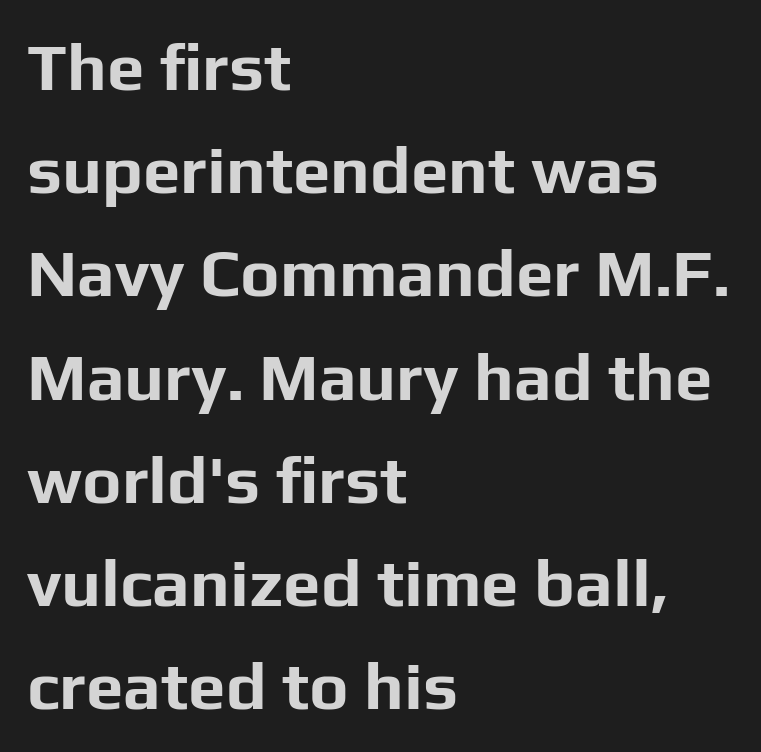
Think of a printed novel: that variable character pitch is what you see here. Characters follow at the spacing the type designer built in. Each new line begins a customary step beneath the previous one. As a designer I'd log this as weight 700, bold.
